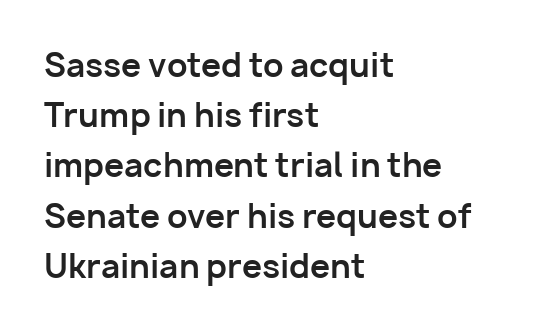
The image shows 32 px bold sans-serif type, upright; set left-aligned, normal line spacing (1.57x), normal letter spacing, not underlined; low stroke contrast and a medium x-height.
